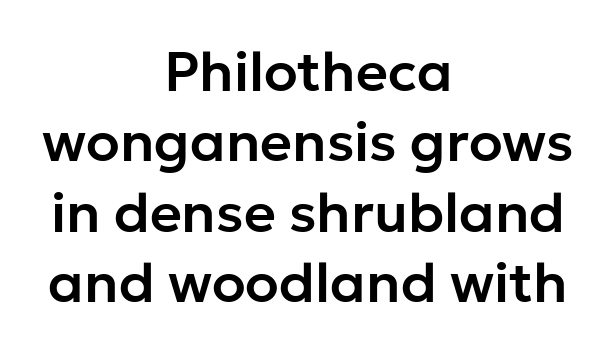
Q: Is the text italic (slanted)? A: No, it is upright.
Q: Is the typeface a serif or a sans-serif typeface? A: Sans-serif.
Q: Is the text underlined? A: No.
Q: How is the paragraph aligned? A: Centered.
Q: Is the spacing between letters normal or unusually wide? A: Normal.
Q: Is the spacing between lines tight, normal or loose? A: Normal.
Q: Width (condensed, normal, or wide)? A: Normal.
Q: Stroke contrast? A: Low.
Q: x-height? A: Medium.
Q: Monospaced? A: No.
